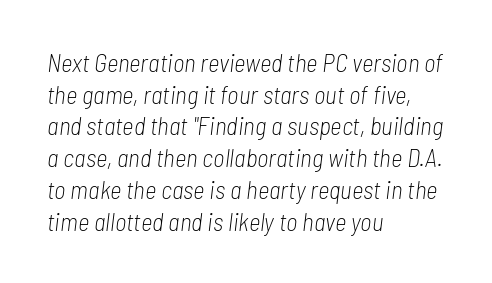
{"italic": "yes", "lean": "right", "slant_degrees": 7, "bold": "no", "underline": "no", "align": "left", "line_spacing": "normal", "line_spacing_ratio": 1.27, "letter_spacing": "normal", "letter_spacing_em": 0.0, "glyph_px": 25}
